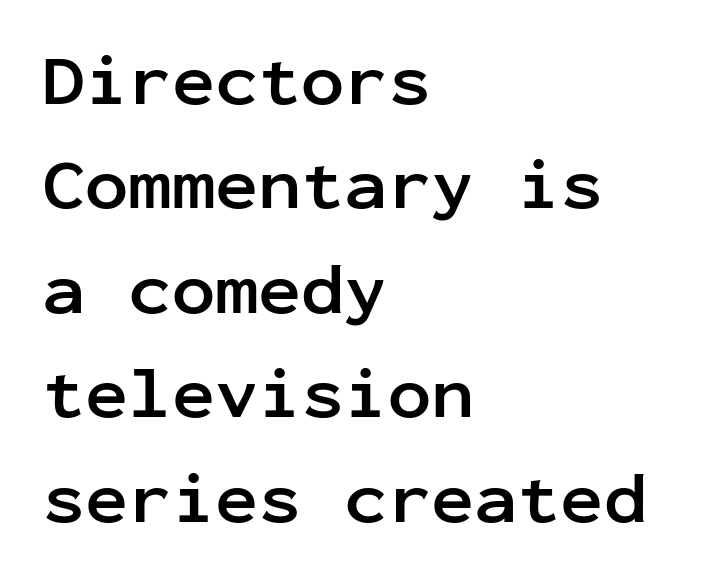
The image shows 72 px semibold sans-serif type, upright, monospaced; set left-aligned, normal line spacing (1.45x), normal letter spacing, not underlined; low stroke contrast and a medium x-height.
